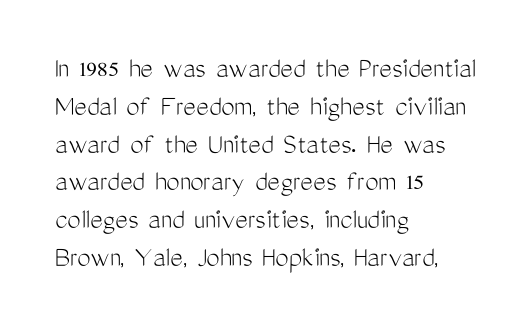
The image shows 30 px light, condensed sans-serif type, upright; set left-aligned, normal line spacing (1.26x), normal letter spacing, not underlined; medium stroke contrast and a medium x-height.
